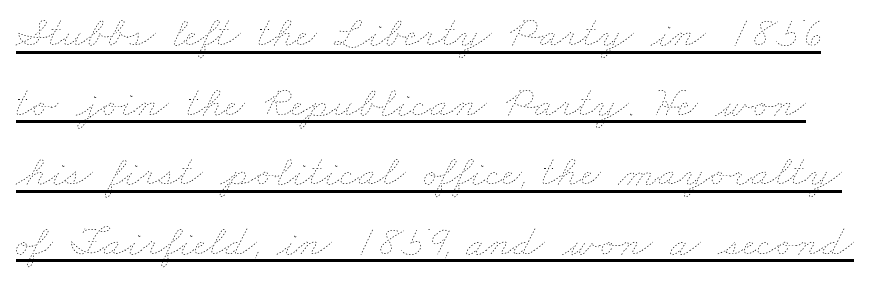
A typesetter would call this zero additional tracking. Do the characters align in a grid? No, the font is proportional. Letters have the restrained weight of plain body copy at most. The space between consecutive lines is moderate. The sample's only ornament is a line tracing under the words.
